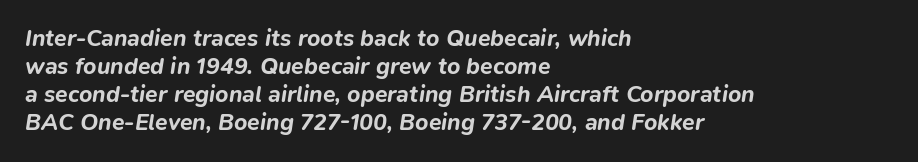
A clean baseline with only descenders dipping below it. Compared with an ordinary text face, these strokes are far heavier — a full bold. The axis of the letterforms is tilted away from vertical. Alignment: flush left.
